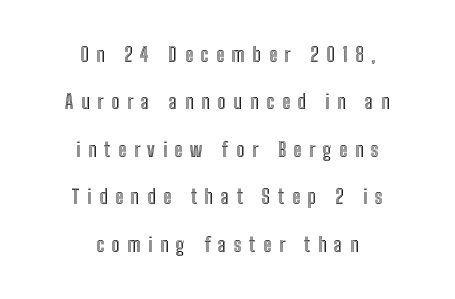
The image shows 20 px text type, upright; set centered, loose line spacing (2.37x), unusually wide letter spacing (+0.38 em), not underlined.
